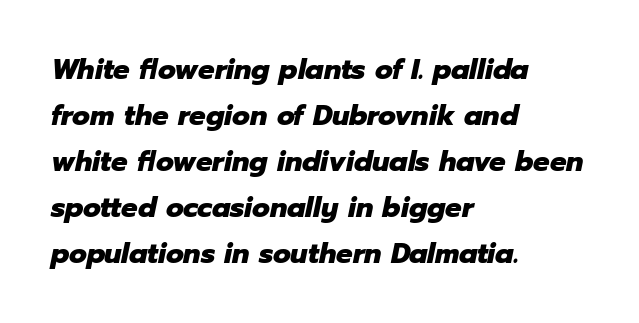
Q: Is the text bold? A: Yes.
Q: Is the text italic (slanted)? A: Yes, it leans right by about 12 degrees.
Q: Is the text underlined? A: No.
Q: How is the paragraph aligned? A: Left-aligned.
Q: Is the spacing between letters normal or unusually wide? A: Normal.
Q: Is the spacing between lines tight, normal or loose? A: Normal.
Q: Width (condensed, normal, or wide)? A: Normal.
Q: Stroke contrast? A: Low.
Q: x-height? A: Medium.
Q: Monospaced? A: No.
